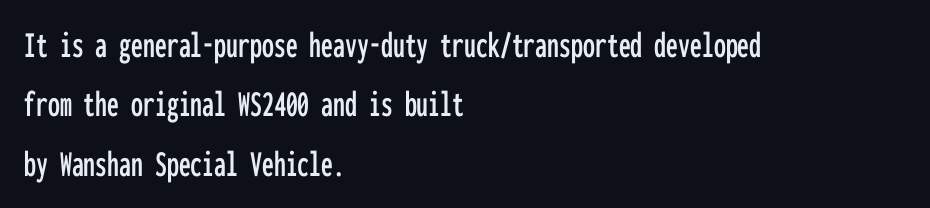
Q: Is the text italic (slanted)? A: No, it is upright.
Q: Is the typeface a serif or a sans-serif typeface? A: Sans-serif.
Q: Is the text underlined? A: No.
Q: How is the paragraph aligned? A: Left-aligned.
Q: Is the spacing between letters normal or unusually wide? A: Normal.
Q: Is the spacing between lines tight, normal or loose? A: Normal.
Q: Width (condensed, normal, or wide)? A: Condensed.
Q: Stroke contrast? A: Low.
Q: x-height? A: Medium.
Q: Monospaced? A: Yes.
